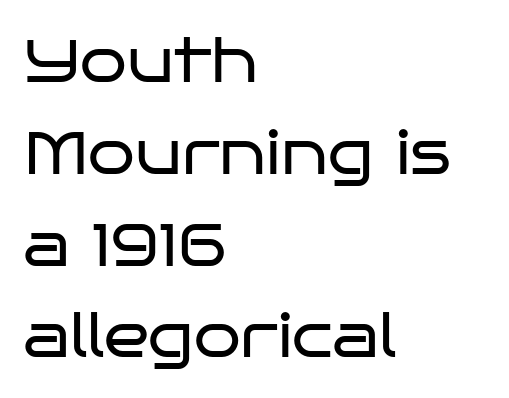
Q: Is the text bold? A: No.
Q: Is the text italic (slanted)? A: No, it is upright.
Q: Is the typeface a serif or a sans-serif typeface? A: Sans-serif.
Q: Is the text underlined? A: No.
Q: How is the paragraph aligned? A: Left-aligned.
Q: Is the spacing between letters normal or unusually wide? A: Normal.
Q: Is the spacing between lines tight, normal or loose? A: Normal.
Q: Width (condensed, normal, or wide)? A: Wide.
Q: Stroke contrast? A: Low.
Q: x-height? A: Large.
Q: Monospaced? A: No.
